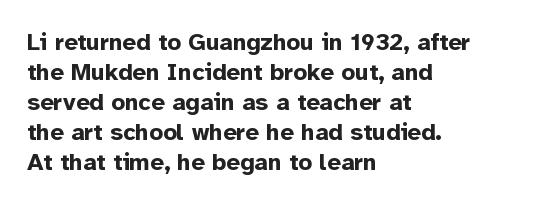
Q: Is the text bold? A: Yes.
Q: Is the text italic (slanted)? A: No, it is upright.
Q: Is the text underlined? A: No.
Q: How is the paragraph aligned? A: Left-aligned.
Q: Is the spacing between letters normal or unusually wide? A: Normal.
Q: Is the spacing between lines tight, normal or loose? A: Normal.
